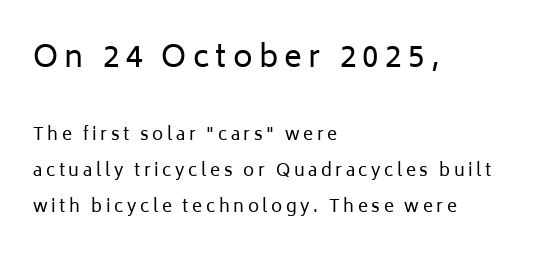
Q: Is the text bold? A: No.
Q: Is the text italic (slanted)? A: No, it is upright.
Q: Is the typeface a serif or a sans-serif typeface? A: Sans-serif.
Q: Is the text underlined? A: No.
Q: How is the paragraph aligned? A: Left-aligned.
Q: Is the spacing between letters normal or unusually wide? A: Unusually wide.
Q: Is the spacing between lines tight, normal or loose? A: Loose.
Q: Which block of text is set in a larger size, the first (top) or the second (bottom)? A: The first (top) one.
Q: Width (condensed, normal, or wide)? A: Normal.
Q: Stroke contrast? A: Low.
Q: x-height? A: Medium.
Q: Monospaced? A: No.
